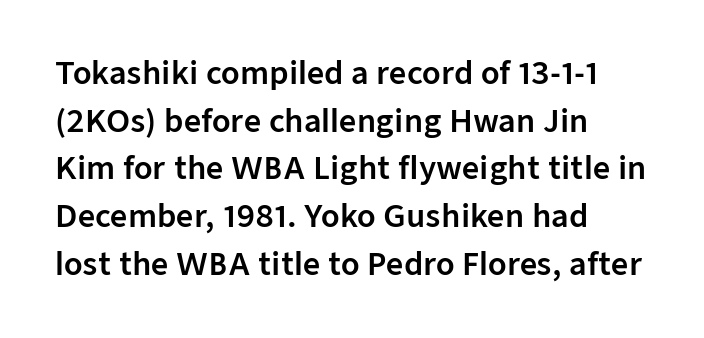
{"serif": "no", "italic": "no", "width": "normal", "stroke_contrast": "low", "x_height": "medium", "monospaced": "no", "underline": "no", "align": "left", "line_spacing": "normal", "line_spacing_ratio": 1.59, "letter_spacing": "normal", "letter_spacing_em": 0.0, "glyph_px": 30}
